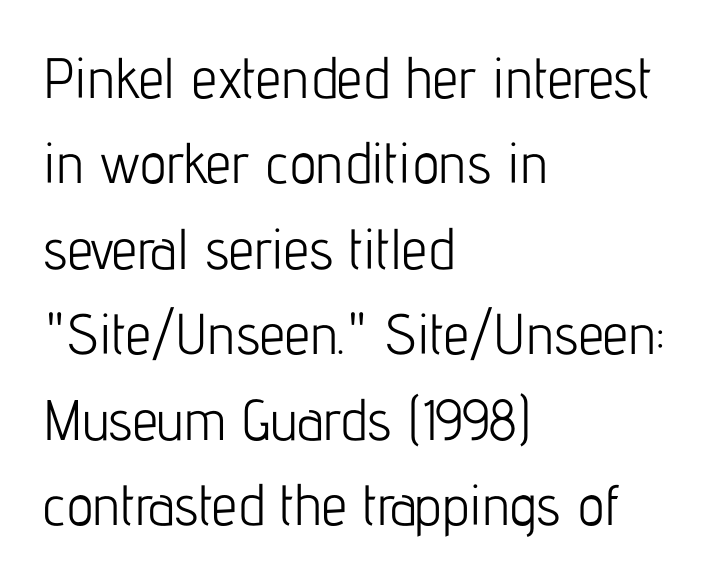
{"serif": "no", "italic": "no", "bold": "no", "weight": "light", "width": "condensed", "stroke_contrast": "low", "x_height": "medium", "monospaced": "no", "underline": "no", "align": "left", "line_spacing": "normal", "line_spacing_ratio": 1.5, "letter_spacing": "normal", "letter_spacing_em": 0.0, "glyph_px": 57}
